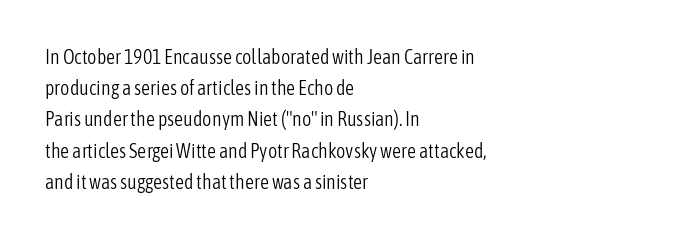
The image shows 20 px text type, upright; set left-aligned, normal line spacing (1.56x), normal letter spacing, not underlined.
